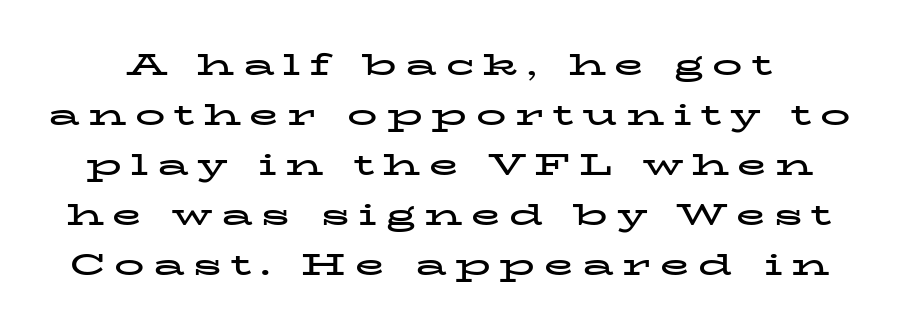
I'd describe the lettering as bold — thick and assertive. The rendering inserts visible extra space after every character. Varying glyph widths throughout — classic text-font behaviour. A clean baseline with only descenders dipping below it. The font family rendered here belongs to the serif group.
